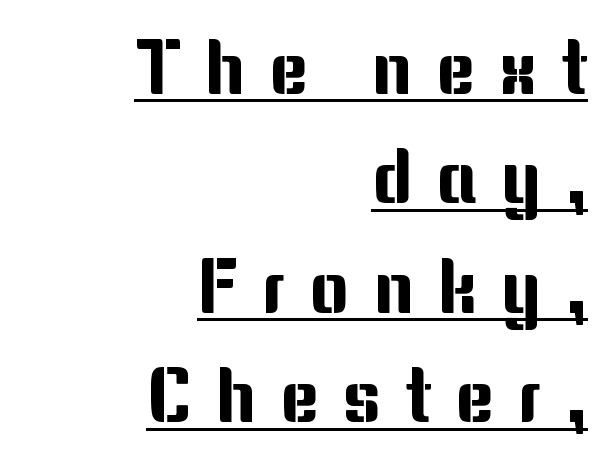
Q: Is the text italic (slanted)? A: No, it is upright.
Q: Is the typeface a serif or a sans-serif typeface? A: Sans-serif.
Q: Is the text underlined? A: Yes.
Q: How is the paragraph aligned? A: Right-aligned.
Q: Is the spacing between letters normal or unusually wide? A: Unusually wide.
Q: Is the spacing between lines tight, normal or loose? A: Normal.
Q: Width (condensed, normal, or wide)? A: Normal.
Q: Stroke contrast? A: Medium.
Q: x-height? A: Medium.
Q: Monospaced? A: No.
